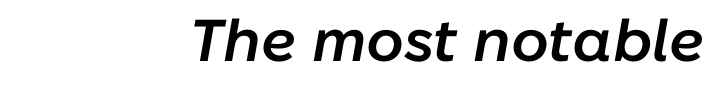
Looks like regular typesetting: each glyph gets only the width it needs. A semibold gives these letters moderate extra thickness, short of bold. Glyph-to-glyph distance matches everyday printed text. The compositor pushed each line to the right boundary. It's the slanting kind of type. Letters rest on an invisible, unmarked baseline.
